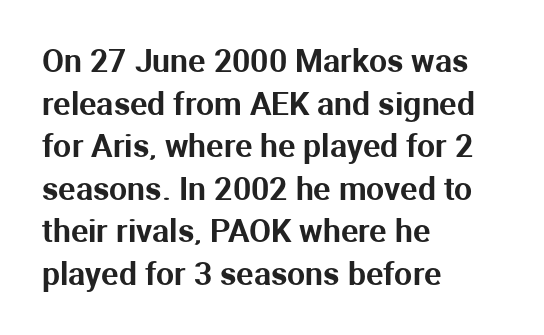
The image shows 32 px sans-serif type, upright; set left-aligned, normal line spacing (1.33x), normal letter spacing, not underlined; medium stroke contrast and a medium x-height.
